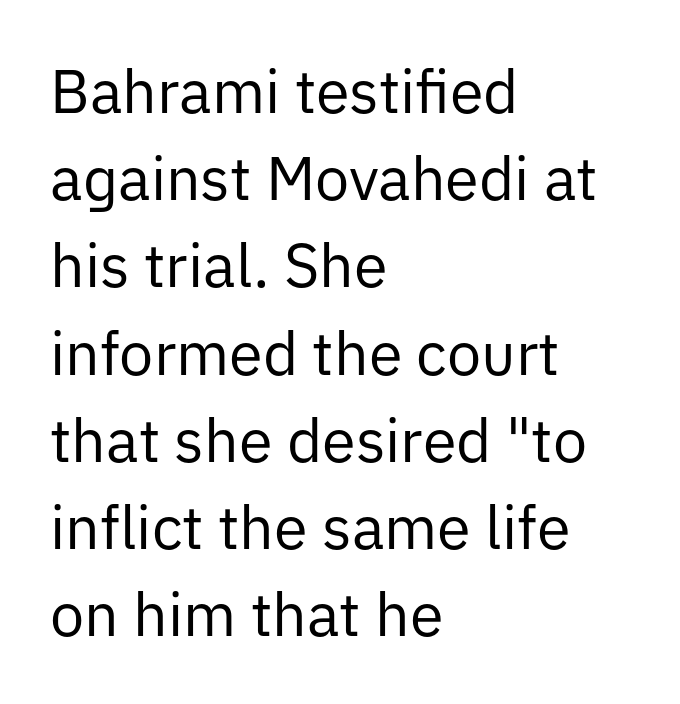
Q: Is the text bold? A: No.
Q: Is the text italic (slanted)? A: No, it is upright.
Q: Is the typeface a serif or a sans-serif typeface? A: Sans-serif.
Q: Is the text underlined? A: No.
Q: How is the paragraph aligned? A: Left-aligned.
Q: Is the spacing between letters normal or unusually wide? A: Normal.
Q: Is the spacing between lines tight, normal or loose? A: Normal.
Q: Width (condensed, normal, or wide)? A: Normal.
Q: Stroke contrast? A: Low.
Q: x-height? A: Medium.
Q: Monospaced? A: No.
